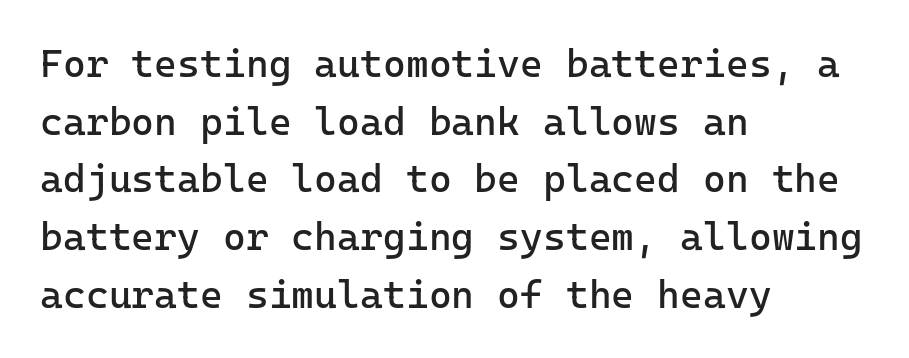
The line texture is even and compact thanks to regular tracking. Unlike a traditional serif, this face leaves its strokes unadorned. Italic: no, the glyphs are upright roman. Is the stroke heavy? The answer is a plain regular-or-lighter. Short and long lines alike share a common starting point at left. Horizontal bands of white between lines are of average thickness.
